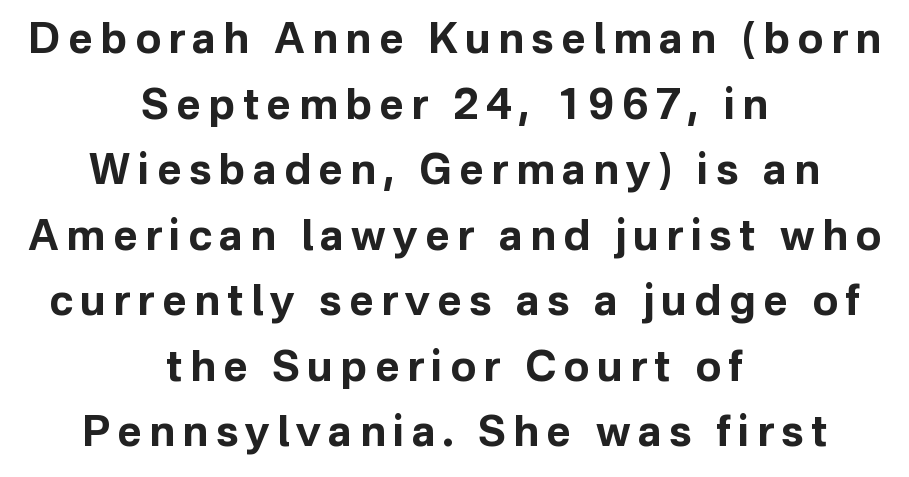
The image shows 42 px bold sans-serif type, upright; set centered, normal line spacing (1.56x), not underlined; low stroke contrast and a medium x-height.
